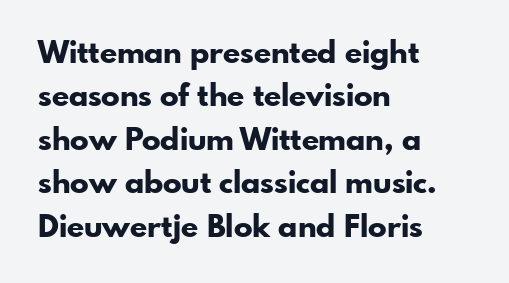
Q: Is the text bold? A: Yes.
Q: Is the text italic (slanted)? A: No, it is upright.
Q: Is the typeface a serif or a sans-serif typeface? A: Sans-serif.
Q: Is the text underlined? A: No.
Q: How is the paragraph aligned? A: Left-aligned.
Q: Is the spacing between letters normal or unusually wide? A: Normal.
Q: Is the spacing between lines tight, normal or loose? A: Normal.
Q: Width (condensed, normal, or wide)? A: Normal.
Q: Stroke contrast? A: Low.
Q: x-height? A: Small.
Q: Monospaced? A: No.
